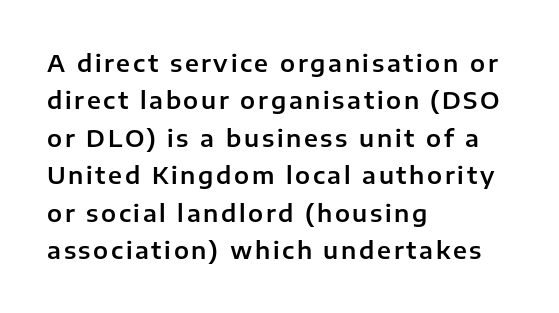
The gap between lines stays unmarked. Quick note: not italic, upright. A typesetter would call this leading conventional body-copy spacing. The setting favours the left margin, as ordinary paragraphs usually do.
